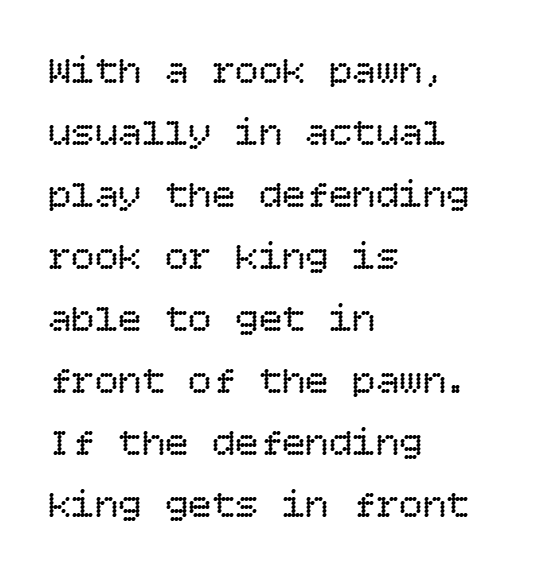
{"italic": "no", "bold": "no", "weight": "regular", "width": "normal", "stroke_contrast": "low", "x_height": "large", "underline": "no", "align": "left", "line_spacing": "normal", "line_spacing_ratio": 1.59, "letter_spacing": "normal", "letter_spacing_em": 0.0, "glyph_px": 39}
